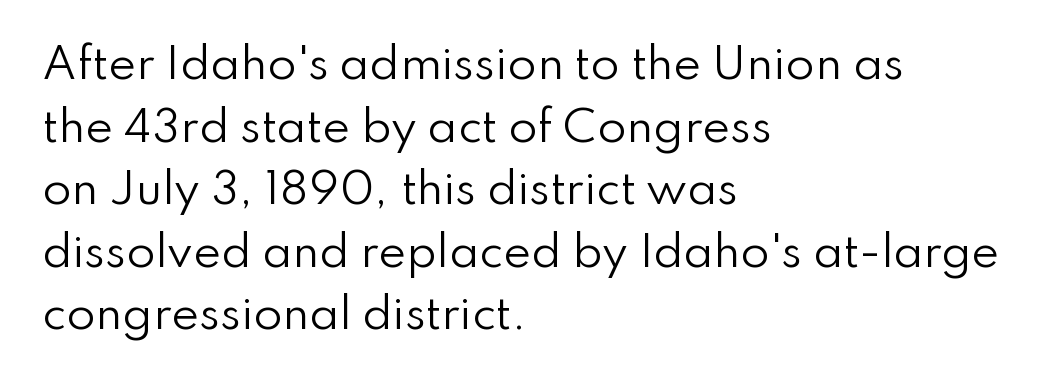
Q: Is the text bold? A: No.
Q: Is the text italic (slanted)? A: No, it is upright.
Q: Is the typeface a serif or a sans-serif typeface? A: Sans-serif.
Q: Is the text underlined? A: No.
Q: How is the paragraph aligned? A: Left-aligned.
Q: Is the spacing between letters normal or unusually wide? A: Normal.
Q: Is the spacing between lines tight, normal or loose? A: Normal.
Q: Width (condensed, normal, or wide)? A: Normal.
Q: Stroke contrast? A: Low.
Q: x-height? A: Small.
Q: Monospaced? A: No.
